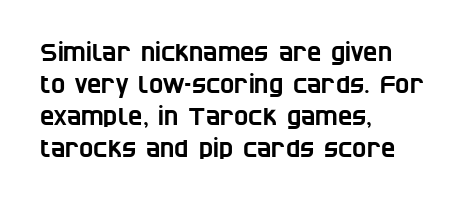
Q: Is the text underlined? A: No.
Q: How is the paragraph aligned? A: Left-aligned.
Q: Is the spacing between letters normal or unusually wide? A: Normal.
Q: Is the spacing between lines tight, normal or loose? A: Normal.
